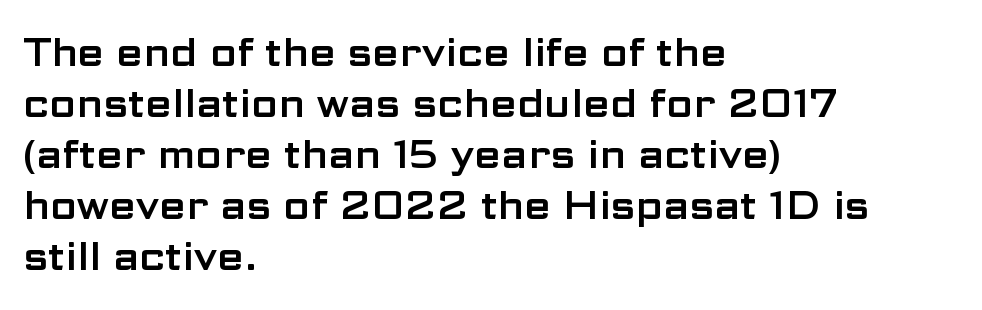
Q: Is the text italic (slanted)? A: No, it is upright.
Q: Is the typeface a serif or a sans-serif typeface? A: Sans-serif.
Q: Is the text underlined? A: No.
Q: How is the paragraph aligned? A: Left-aligned.
Q: Is the spacing between letters normal or unusually wide? A: Normal.
Q: Is the spacing between lines tight, normal or loose? A: Normal.
Q: Width (condensed, normal, or wide)? A: Wide.
Q: Stroke contrast? A: Low.
Q: x-height? A: Medium.
Q: Monospaced? A: No.
